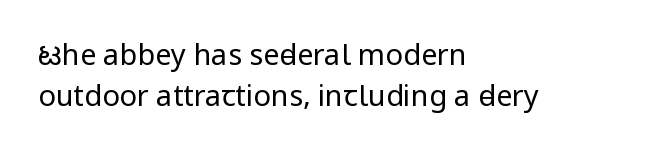
{"serif": "no", "italic": "no", "bold": "no", "weight": "regular", "width": "condensed", "stroke_contrast": "low", "underline": "no", "align": "left", "line_spacing": "normal", "line_spacing_ratio": 1.4, "letter_spacing": "normal", "letter_spacing_em": 0.0, "glyph_px": 29}
